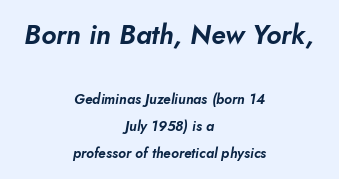
Q: Is the text italic (slanted)? A: Yes, it leans right by about 10 degrees.
Q: Is the text underlined? A: No.
Q: How is the paragraph aligned? A: Centered.
Q: Is the spacing between letters normal or unusually wide? A: Normal.
Q: Is the spacing between lines tight, normal or loose? A: Loose.
Q: Which block of text is set in a larger size, the first (top) or the second (bottom)? A: The first (top) one.
